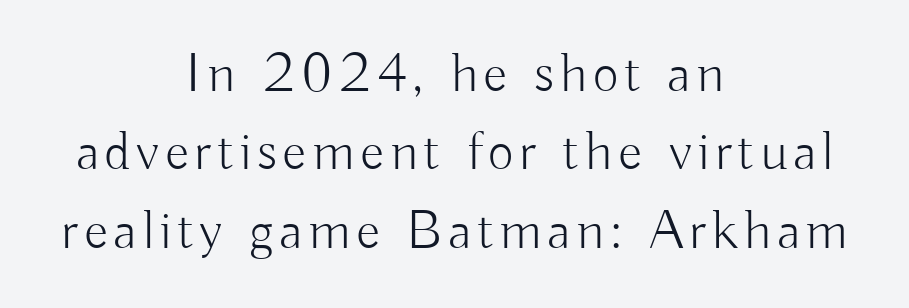
Q: Is the text bold? A: No.
Q: Is the text italic (slanted)? A: No, it is upright.
Q: Is the typeface a serif or a sans-serif typeface? A: Sans-serif.
Q: Is the text underlined? A: No.
Q: How is the paragraph aligned? A: Centered.
Q: Is the spacing between lines tight, normal or loose? A: Normal.
Q: Width (condensed, normal, or wide)? A: Normal.
Q: Stroke contrast? A: Low.
Q: x-height? A: Small.
Q: Monospaced? A: No.
